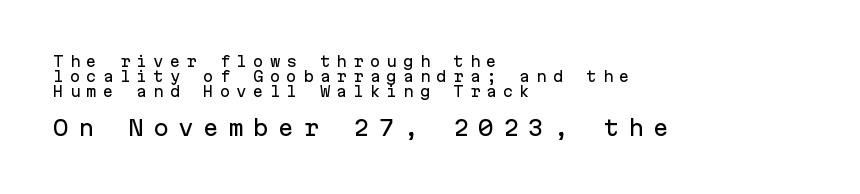
Q: Is the text italic (slanted)? A: No, it is upright.
Q: Is the text underlined? A: No.
Q: How is the paragraph aligned? A: Left-aligned.
Q: Is the spacing between letters normal or unusually wide? A: Unusually wide.
Q: Is the spacing between lines tight, normal or loose? A: Tight.
Q: Which block of text is set in a larger size, the first (top) or the second (bottom)? A: The second (bottom) one.
